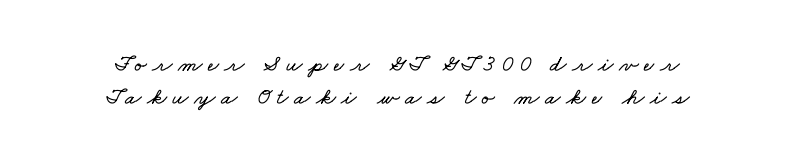
The image shows 23 px text type; set normal line spacing (1.44x), unusually wide letter spacing (+0.24 em), not underlined.
